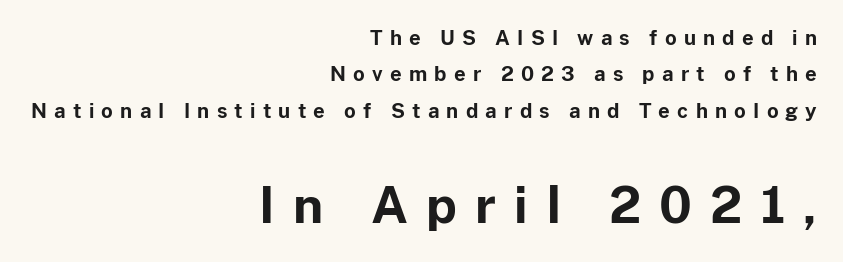
Q: Is the text bold? A: Yes.
Q: Is the text italic (slanted)? A: No, it is upright.
Q: Is the typeface a serif or a sans-serif typeface? A: Sans-serif.
Q: Is the text underlined? A: No.
Q: How is the paragraph aligned? A: Right-aligned.
Q: Is the spacing between letters normal or unusually wide? A: Unusually wide.
Q: Which block of text is set in a larger size, the first (top) or the second (bottom)? A: The second (bottom) one.
Q: Width (condensed, normal, or wide)? A: Normal.
Q: Stroke contrast? A: Low.
Q: x-height? A: Medium.
Q: Monospaced? A: No.
